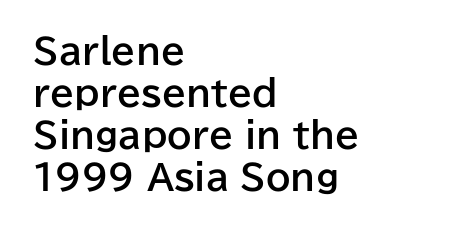
Q: Is the text bold? A: Yes.
Q: Is the text italic (slanted)? A: No, it is upright.
Q: Is the typeface a serif or a sans-serif typeface? A: Sans-serif.
Q: Is the text underlined? A: No.
Q: How is the paragraph aligned? A: Left-aligned.
Q: Is the spacing between letters normal or unusually wide? A: Normal.
Q: Width (condensed, normal, or wide)? A: Normal.
Q: Stroke contrast? A: Low.
Q: x-height? A: Medium.
Q: Monospaced? A: No.
